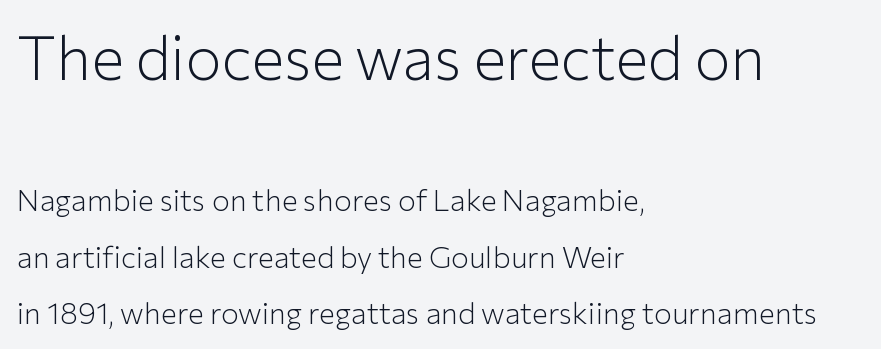
The image shows 61 px light sans-serif type, upright; set left-aligned, line spacing 1.88x, normal letter spacing, not underlined; the first (top) block is 2.03x larger; low stroke contrast and a medium x-height.
